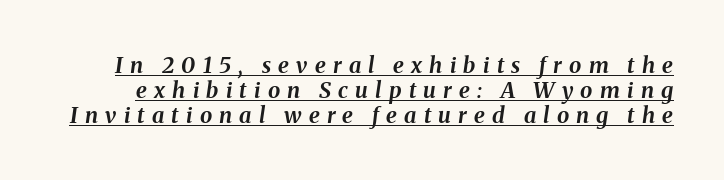
{"italic": "yes", "lean": "right", "slant_degrees": 8, "bold": "yes", "underline": "yes", "line_spacing": "tight", "line_spacing_ratio": 1.13, "letter_spacing": "wide", "letter_spacing_em": 0.33, "glyph_px": 22}
